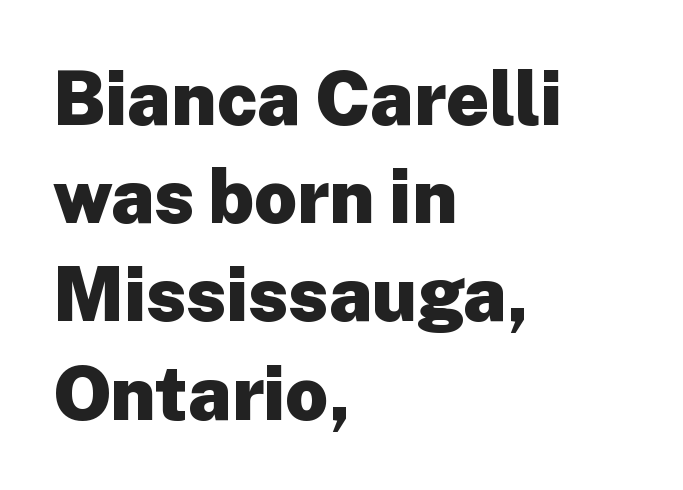
The image shows 75 px heavy sans-serif type, upright; set left-aligned, normal line spacing (1.31x), normal letter spacing, not underlined; low stroke contrast and a medium x-height.
